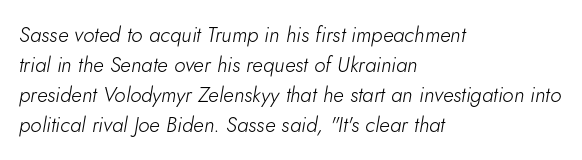
Q: Is the text bold? A: No.
Q: Is the text italic (slanted)? A: Yes, it leans right by about 5 degrees.
Q: Is the text underlined? A: No.
Q: How is the paragraph aligned? A: Left-aligned.
Q: Is the spacing between letters normal or unusually wide? A: Normal.
Q: Is the spacing between lines tight, normal or loose? A: Normal.
